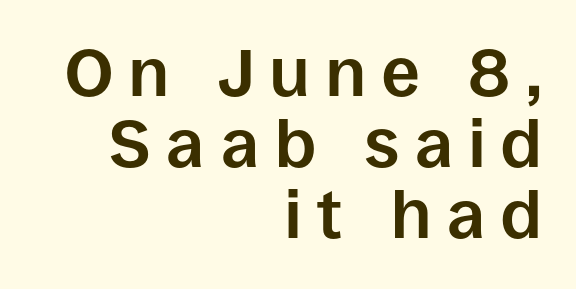
Q: Is the text bold? A: Yes.
Q: Is the text italic (slanted)? A: No, it is upright.
Q: Is the typeface a serif or a sans-serif typeface? A: Sans-serif.
Q: Is the text underlined? A: No.
Q: How is the paragraph aligned? A: Right-aligned.
Q: Is the spacing between letters normal or unusually wide? A: Unusually wide.
Q: Is the spacing between lines tight, normal or loose? A: Tight.
Q: Width (condensed, normal, or wide)? A: Normal.
Q: Stroke contrast? A: Low.
Q: x-height? A: Large.
Q: Monospaced? A: No.
